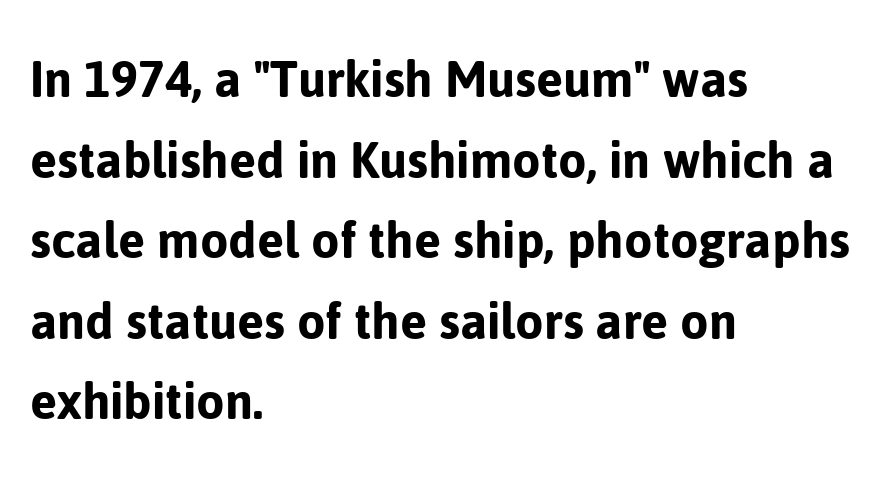
The image shows 58 px sans-serif type, upright; set left-aligned, normal line spacing (1.39x), normal letter spacing, not underlined; low stroke contrast and a medium x-height.
